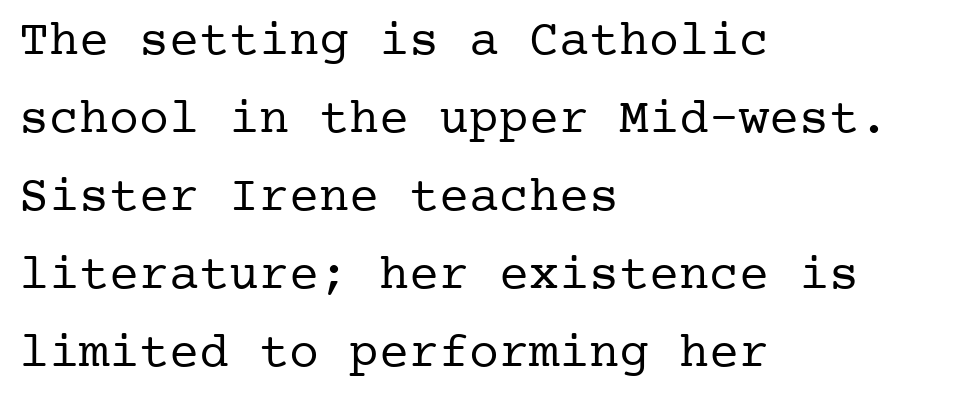
The image shows 50 px regular-weight serif type, upright; set left-aligned, normal line spacing (1.56x), normal letter spacing, not underlined; low stroke contrast and a medium x-height.
